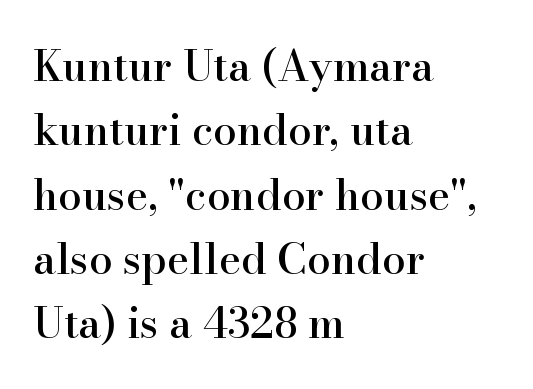
Q: Is the text italic (slanted)? A: No, it is upright.
Q: Is the typeface a serif or a sans-serif typeface? A: Serif.
Q: Is the text underlined? A: No.
Q: How is the paragraph aligned? A: Left-aligned.
Q: Is the spacing between letters normal or unusually wide? A: Normal.
Q: Is the spacing between lines tight, normal or loose? A: Normal.
Q: Width (condensed, normal, or wide)? A: Normal.
Q: Stroke contrast? A: High.
Q: x-height? A: Small.
Q: Monospaced? A: No.
